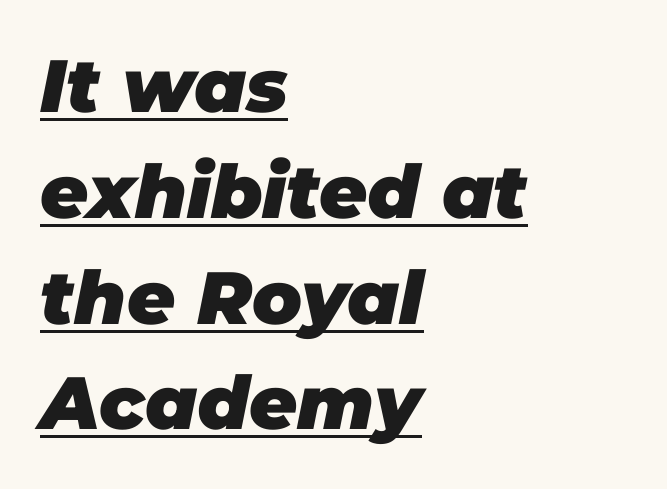
The typesetting leans heavy: a genuine bold. Has an underline been added? It has. Looking at the ascenders, they clearly lean. Standard letterfit; no display-style spreading of the glyphs.
